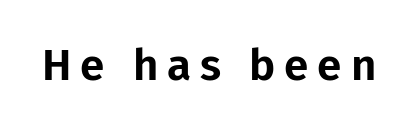
Inter-character spacing is expanded well beyond the font's built-in metrics. The lettering holds an erect, upright posture throughout. Each letter keeps its own natural width here, so spacing adapts to shape. Decoration check: the copy has no underline. Type style note: lacks serifs.
